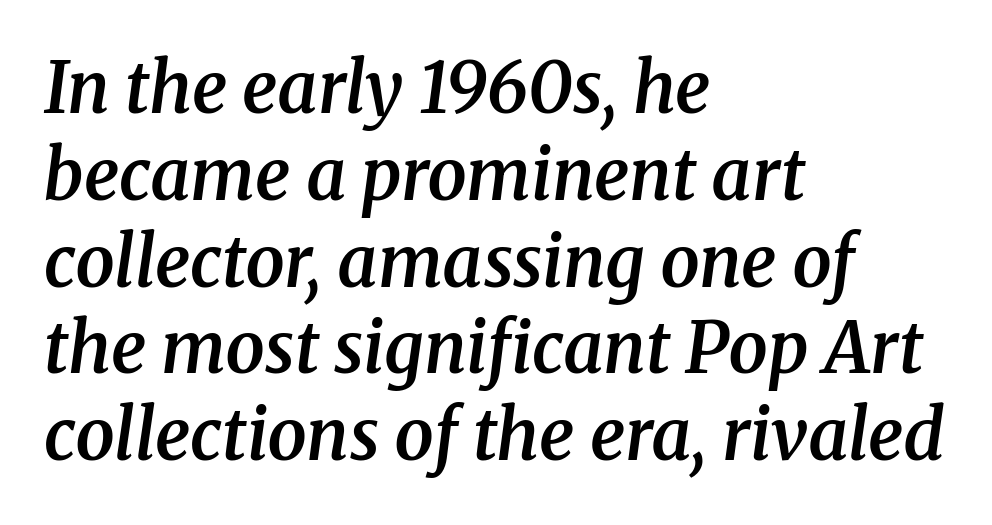
{"serif": "yes", "italic": "yes", "lean": "right", "slant_degrees": 8, "bold": "semi", "weight": "semibold", "width": "normal", "stroke_contrast": "medium", "x_height": "medium", "monospaced": "no", "underline": "no", "align": "left", "line_spacing_ratio": 1.24, "letter_spacing": "normal", "letter_spacing_em": 0.0, "glyph_px": 70}
